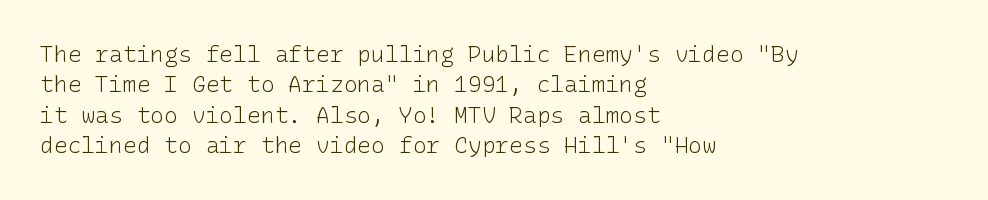
The image shows 23 px text type, upright; set left-aligned, normal line spacing (1.32x), normal letter spacing, not underlined.
